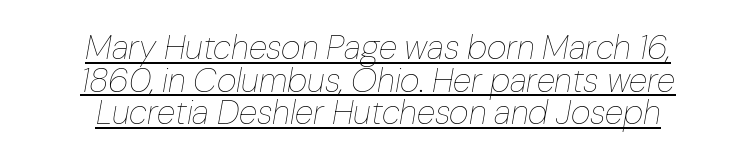
The string is rendered with underlining switched on. Caption: multi-line text, centered on the measure. Is the stroke heavy? The answer is a plain regular-or-lighter. Whoever set this chose condensed vertical rhythm over breathing room. Each letter keeps its own natural width here, so spacing adapts to shape. The letterforms sit shoulder to shoulder at normal distance.
